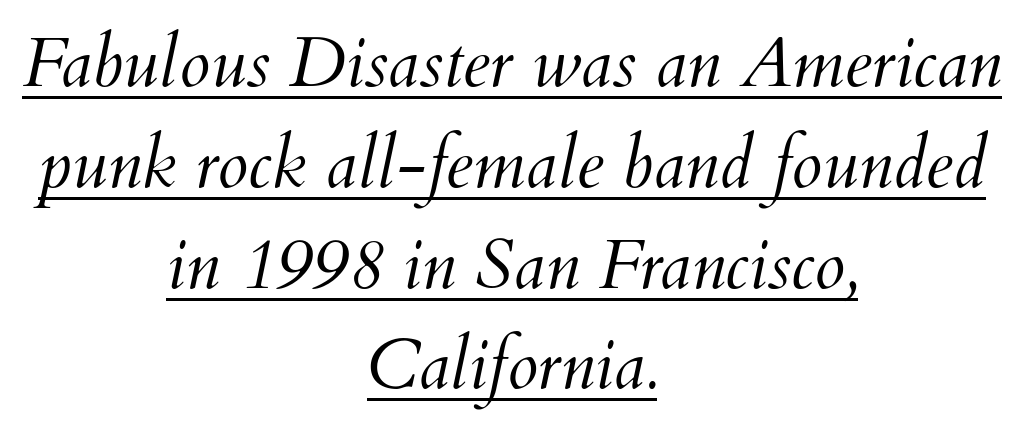
The image shows 70 px light type, italic (leaning right); set centered, normal line spacing (1.44x), normal letter spacing, underlined; medium stroke contrast and a small x-height.
